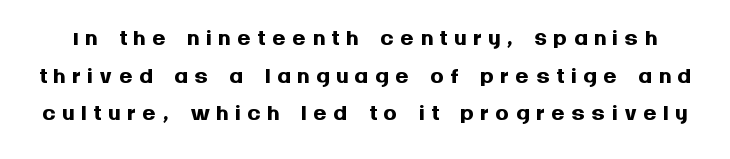
Q: Is the text bold? A: Yes.
Q: Is the text italic (slanted)? A: No, it is upright.
Q: Is the typeface a serif or a sans-serif typeface? A: Sans-serif.
Q: Is the text underlined? A: No.
Q: Is the spacing between lines tight, normal or loose? A: Tight.
Q: Width (condensed, normal, or wide)? A: Normal.
Q: Stroke contrast? A: Medium.
Q: x-height? A: Large.
Q: Monospaced? A: No.
